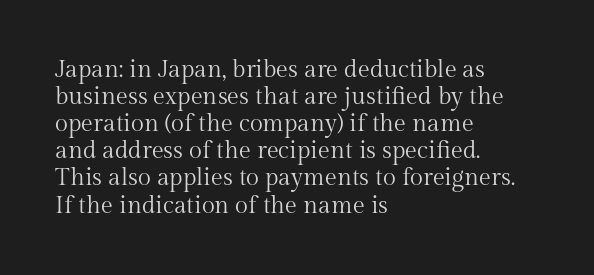
The image shows 24 px text type, upright; set left-aligned, tight line spacing (1.13x), normal letter spacing, not underlined.
